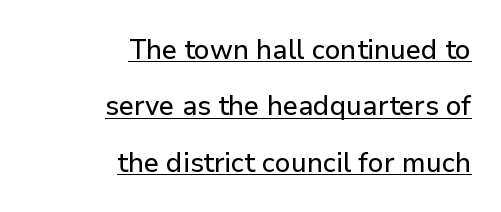
The image shows 28 px sans-serif type, upright; set right-aligned, loose line spacing (2.01x), normal letter spacing, underlined; low stroke contrast and a medium x-height.
